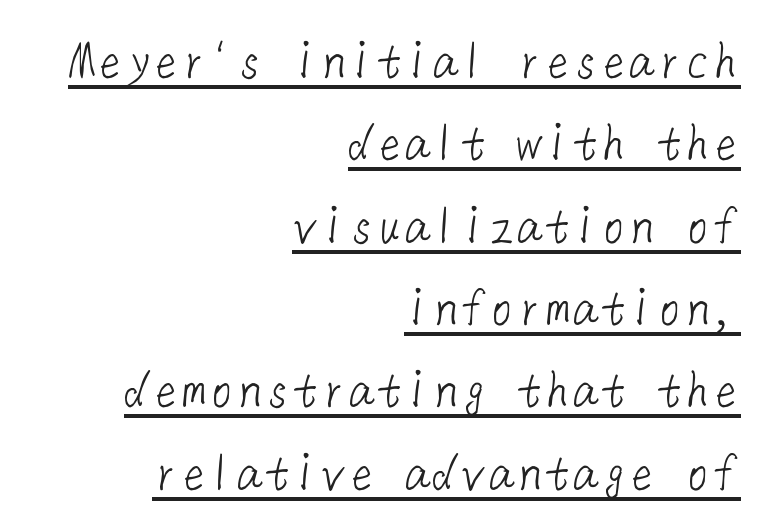
Q: Is the text bold? A: No.
Q: Is the typeface a serif or a sans-serif typeface? A: Sans-serif.
Q: Is the text underlined? A: Yes.
Q: How is the paragraph aligned? A: Right-aligned.
Q: Is the spacing between letters normal or unusually wide? A: Normal.
Q: Is the spacing between lines tight, normal or loose? A: Normal.
Q: Width (condensed, normal, or wide)? A: Normal.
Q: Stroke contrast? A: Low.
Q: x-height? A: Medium.
